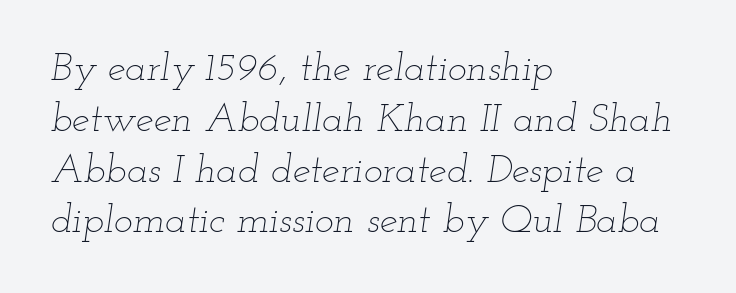
Honestly, the row spacing looks completely unremarkable. Check under the words: just untouched page. These lines are rendered in a variable-pitch font. One-word summary of the alignment: left. No chunkiness to these letters — they're not bold. You can tell it's italic because the verticals aren't actually vertical.
